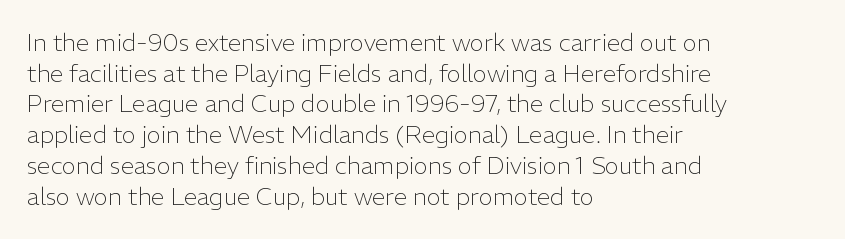
Is the type heavy? It reads as light-to-regular instead. Leftover space on each line is placed entirely after the last word. Characters follow at the spacing the type designer built in. The passage shown stacks its lines at a standard gap.
